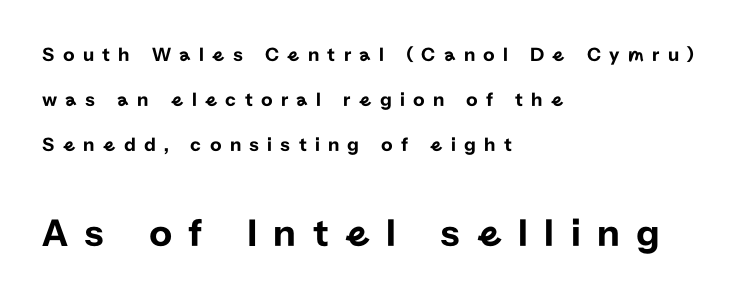
The image shows 40 px sans-serif type, upright; set left-aligned, loose line spacing (2.25x), unusually wide letter spacing (+0.41 em), not underlined; the second (bottom) block is 2.0x larger; low stroke contrast and a medium x-height.
